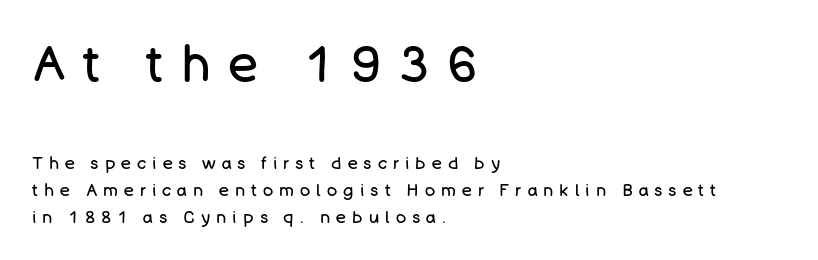
The image shows 50 px regular-weight sans-serif type, upright; set left-aligned, normal line spacing (1.6x), unusually wide letter spacing (+0.36 em), not underlined; the first (top) block is 2.94x larger; low stroke contrast and a large x-height.
